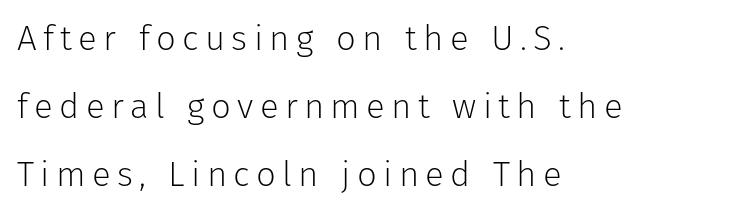
Nope, no serifs anywhere on these letters. You could not count columns in this text — the font is proportionally spaced. Heaviness? Minimal to ordinary, like unemphasized prose. Vertically, the passage feels expansive, rows floating well apart.
